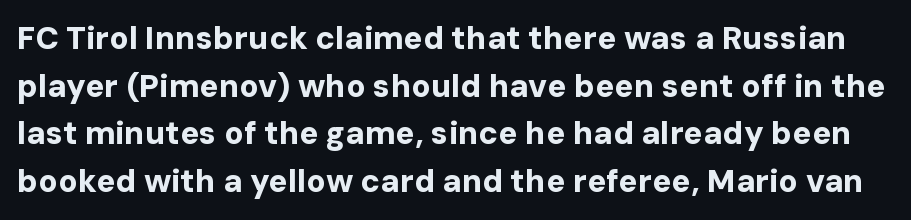
Q: Is the text bold? A: Yes.
Q: Is the text italic (slanted)? A: No, it is upright.
Q: Is the typeface a serif or a sans-serif typeface? A: Sans-serif.
Q: Is the text underlined? A: No.
Q: Is the spacing between letters normal or unusually wide? A: Normal.
Q: Is the spacing between lines tight, normal or loose? A: Normal.
Q: Width (condensed, normal, or wide)? A: Normal.
Q: Stroke contrast? A: Low.
Q: x-height? A: Medium.
Q: Monospaced? A: No.
